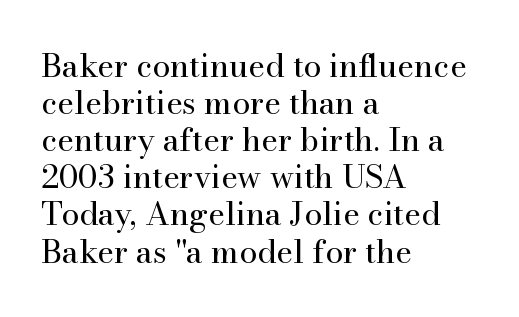
Q: Is the text bold? A: No.
Q: Is the text italic (slanted)? A: No, it is upright.
Q: Is the typeface a serif or a sans-serif typeface? A: Serif.
Q: Is the text underlined? A: No.
Q: How is the paragraph aligned? A: Left-aligned.
Q: Is the spacing between letters normal or unusually wide? A: Normal.
Q: Width (condensed, normal, or wide)? A: Normal.
Q: Stroke contrast? A: High.
Q: x-height? A: Small.
Q: Monospaced? A: No.
